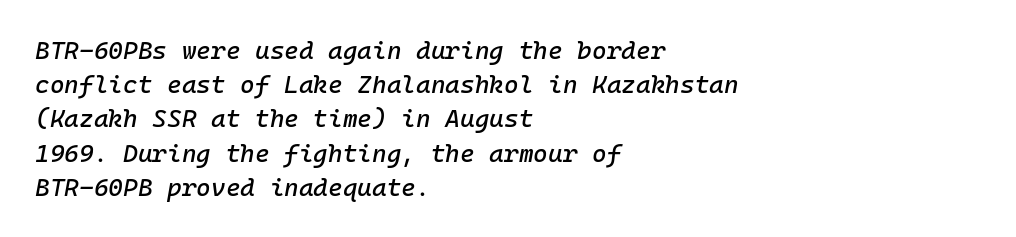
The image shows 25 px text type, italic (leaning right); set left-aligned, normal line spacing (1.37x), normal letter spacing, not underlined.
